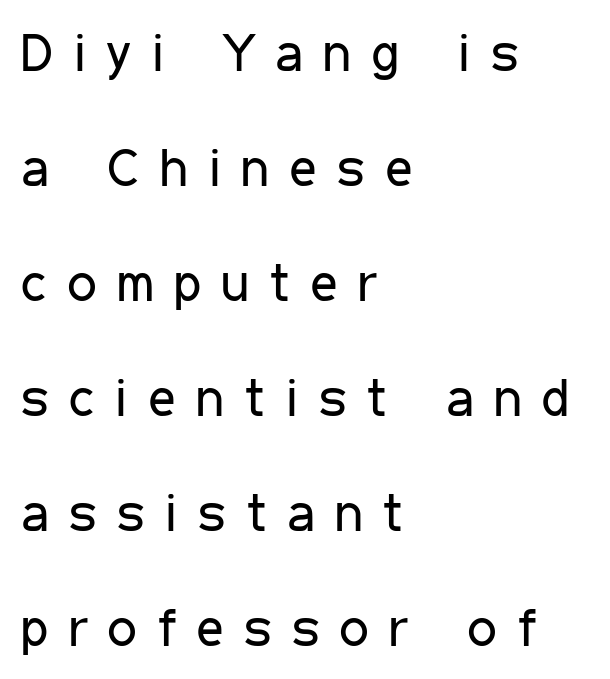
The image shows 53 px regular-weight, condensed sans-serif type, upright; set left-aligned, loose line spacing (2.17x), unusually wide letter spacing (+0.38 em), not underlined; low stroke contrast and a medium x-height.
